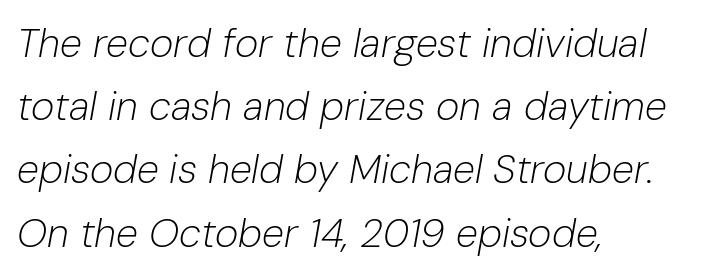
The image shows 40 px light type, italic (leaning right); set left-aligned, normal line spacing (1.58x), normal letter spacing, not underlined; low stroke contrast and a medium x-height.
